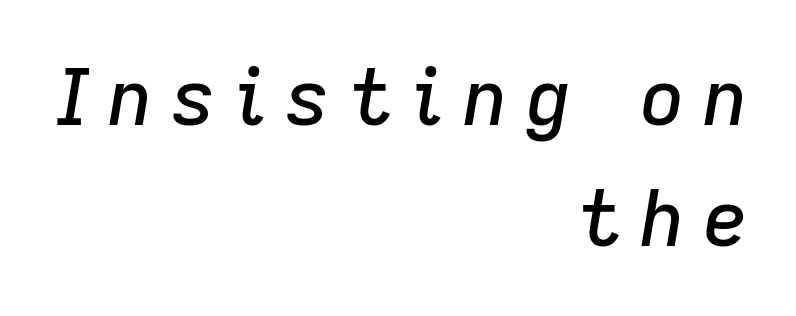
{"italic": "yes", "lean": "right", "slant_degrees": 9, "width": "normal", "stroke_contrast": "low", "x_height": "medium", "monospaced": "no", "underline": "no", "align": "right", "line_spacing": "normal", "line_spacing_ratio": 1.55, "letter_spacing": "wide", "letter_spacing_em": 0.23, "glyph_px": 78}
